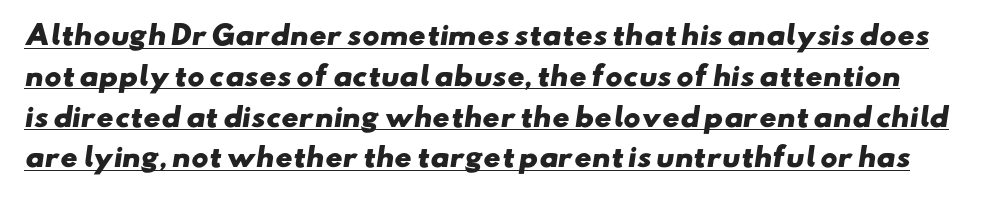
The image shows 26 px bold type; set normal line spacing (1.57x), normal letter spacing, underlined.
